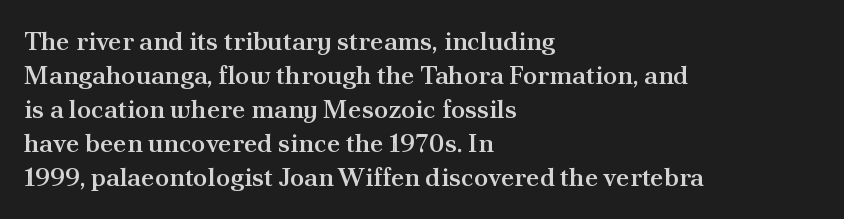
Each line starts at the same left margin while the right side varies. Short note: letters normally spaced. The passage shown is semibold, sitting just below true bold. Every stem runs plumb, perpendicular to the baseline.
